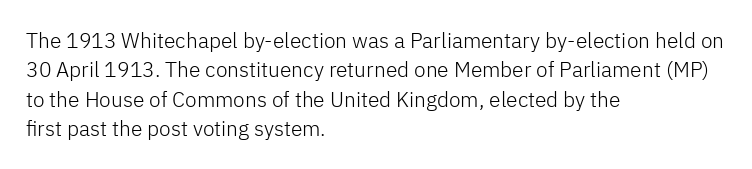
Q: Is the text bold? A: No.
Q: Is the text italic (slanted)? A: No, it is upright.
Q: Is the text underlined? A: No.
Q: How is the paragraph aligned? A: Left-aligned.
Q: Is the spacing between letters normal or unusually wide? A: Normal.
Q: Is the spacing between lines tight, normal or loose? A: Normal.
